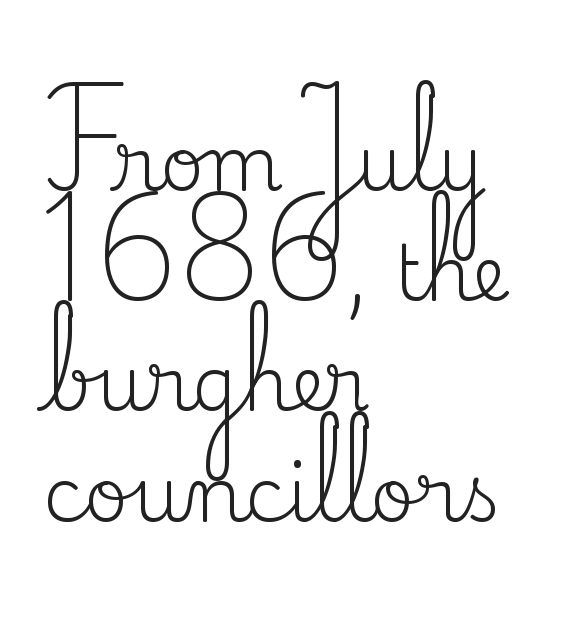
Q: Is the text bold? A: No.
Q: Is the text italic (slanted)? A: No, it is upright.
Q: Is the typeface a serif or a sans-serif typeface? A: Serif.
Q: Is the text underlined? A: No.
Q: How is the paragraph aligned? A: Left-aligned.
Q: Is the spacing between letters normal or unusually wide? A: Normal.
Q: Is the spacing between lines tight, normal or loose? A: Normal.
Q: Width (condensed, normal, or wide)? A: Normal.
Q: Stroke contrast? A: Medium.
Q: x-height? A: Small.
Q: Monospaced? A: No.
